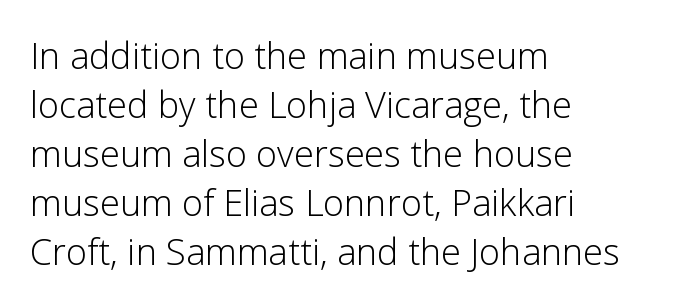
{"serif": "no", "italic": "no", "bold": "no", "weight": "light", "width": "normal", "stroke_contrast": "low", "x_height": "medium", "monospaced": "no", "underline": "no", "align": "left", "line_spacing": "normal", "line_spacing_ratio": 1.36, "letter_spacing": "normal", "letter_spacing_em": 0.0, "glyph_px": 36}
